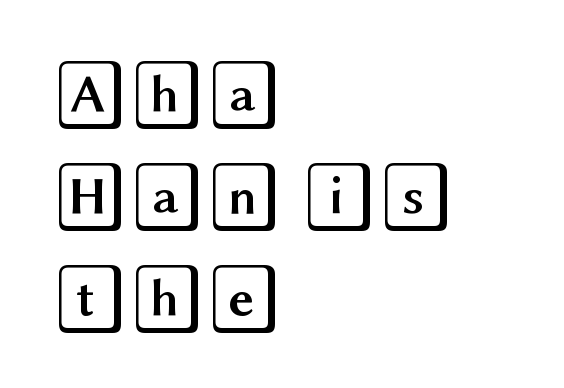
Q: Is the text italic (slanted)? A: No, it is upright.
Q: Is the text underlined? A: No.
Q: How is the paragraph aligned? A: Left-aligned.
Q: Is the spacing between letters normal or unusually wide? A: Normal.
Q: Is the spacing between lines tight, normal or loose? A: Normal.
Q: Width (condensed, normal, or wide)? A: Wide.
Q: x-height? A: Large.
